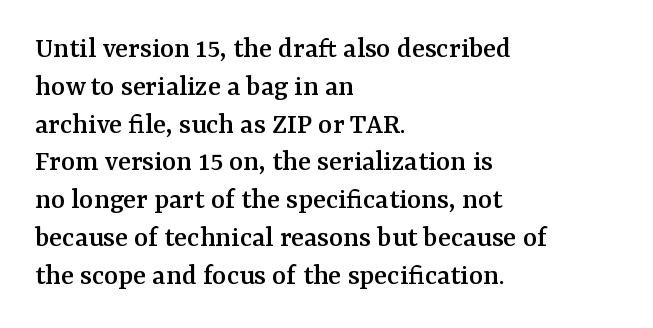
Posture: straight, roman, zero tilt. Here the glyphs are tracked normally, forming tight word shapes. The lines in this sample share a left origin and differ only in where they stop. In terms of leading, this rendering sits right in the middle. Varying glyph widths throughout — classic text-font behaviour.
